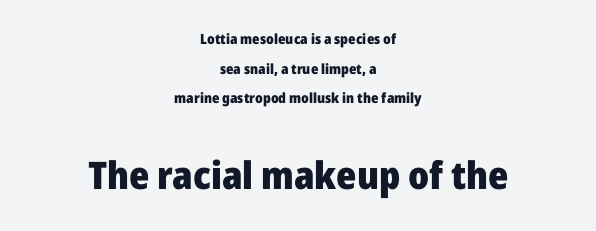
Character widths vary here, with narrow letters taking less room than wide ones. How would I describe the line gaps? Wide and relaxed. The characters look thick and weighty, a clear bold. Grotesque or geometric, the face here clearly has no serifs. A student would call this center alignment; a typographer would say set centered.
